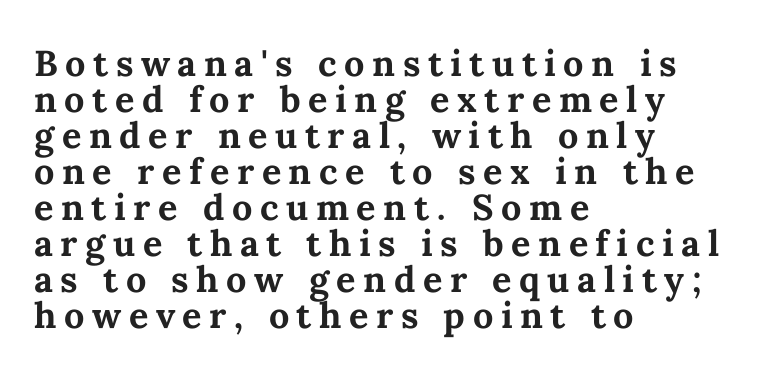
The rendering uses a small line-height, squeezing the rows. Is there any slant? The stems are plumb. The type is letterspaced generously, with wide tracking. Do the characters align in a grid? No, the font is proportional. The compositor pushed each line to the left boundary.
